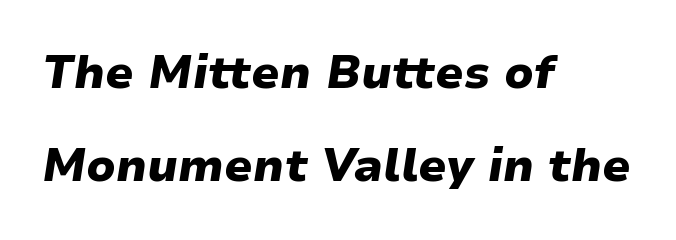
Typesetter's note: full bold, strokes at maximum text heaviness. Has an underline been added? It has not. This sample has the flowing, uneven cadence of proportional lettering. This is oblique type, the kind used for emphasis or titles. Summary of vertical rhythm: relaxed, with wide interline spacing.
